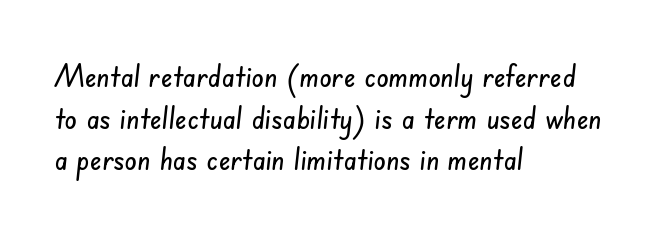
{"serif": "no", "width": "condensed", "stroke_contrast": "low", "x_height": "small", "monospaced": "no", "underline": "no", "align": "left", "line_spacing": "normal", "line_spacing_ratio": 1.34, "letter_spacing": "normal", "letter_spacing_em": 0.0, "glyph_px": 31}
